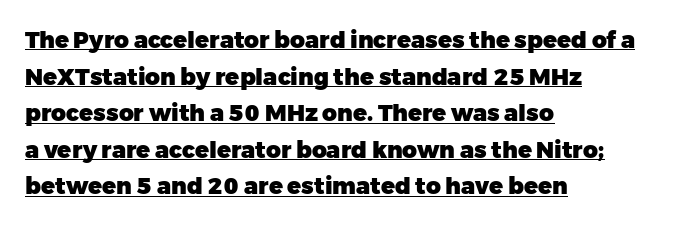
The image shows 23 px bold type, upright; set left-aligned, normal line spacing (1.59x), normal letter spacing, underlined.
